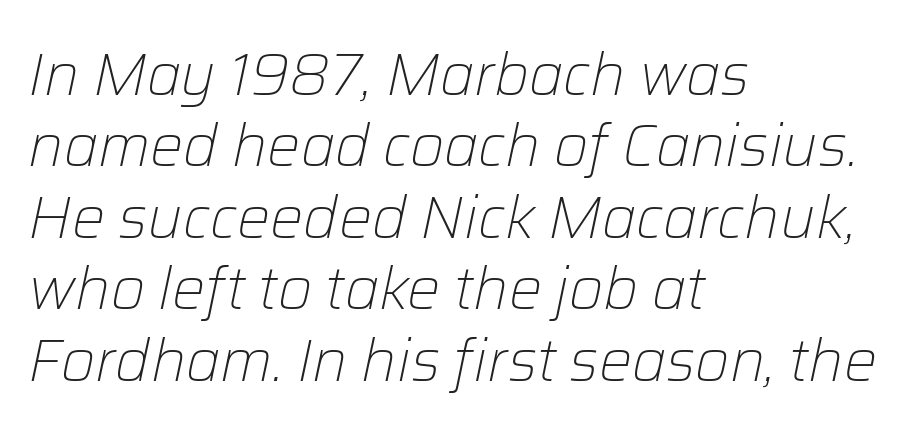
Does the copy run flush right? No — it runs flush left. Stroke thickness stays within the range of a standard reading face or lighter. You could not count columns in this text — the font is proportionally spaced. A clean baseline with only descenders dipping below it.
